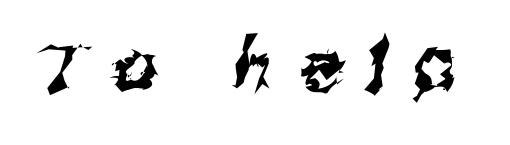
{"serif": "no", "width": "normal", "stroke_contrast": "medium", "x_height": "medium", "monospaced": "no", "underline": "no", "letter_spacing": "wide", "letter_spacing_em": 0.38, "glyph_px": 70}
